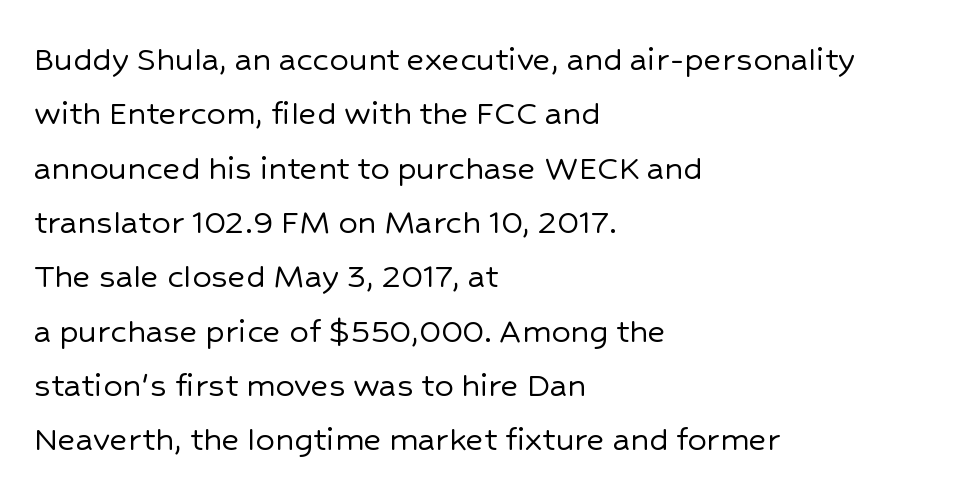
The image shows 38 px sans-serif type, upright; set left-aligned, normal line spacing (1.43x), normal letter spacing, not underlined; low stroke contrast and a medium x-height.
